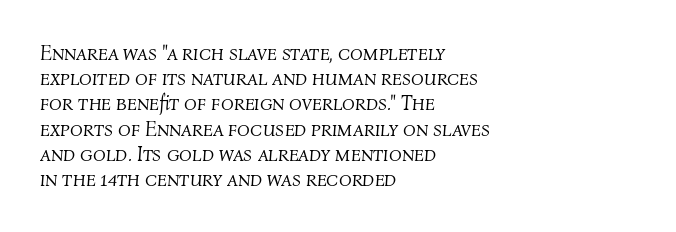
The image shows 21 px text type, italic (leaning right); set left-aligned, line spacing 1.2x, normal letter spacing, not underlined.
